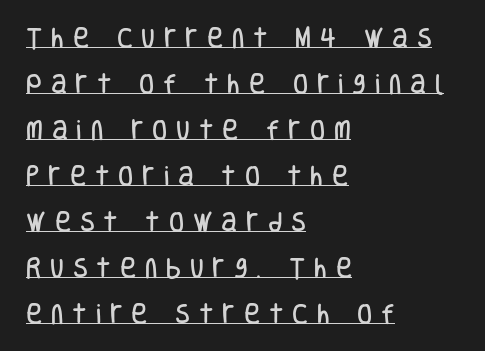
Q: Is the text italic (slanted)? A: No, it is upright.
Q: Is the text underlined? A: Yes.
Q: How is the paragraph aligned? A: Left-aligned.
Q: Is the spacing between letters normal or unusually wide? A: Unusually wide.
Q: Is the spacing between lines tight, normal or loose? A: Loose.
